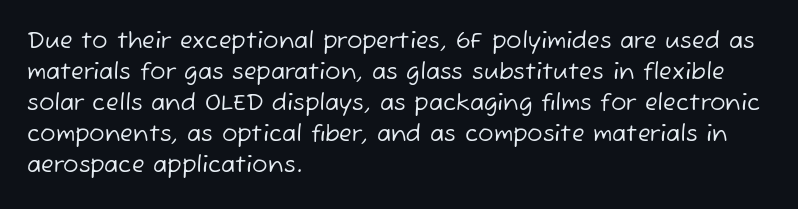
The image shows 23 px text type; set left-aligned, normal line spacing (1.35x), normal letter spacing, not underlined.
